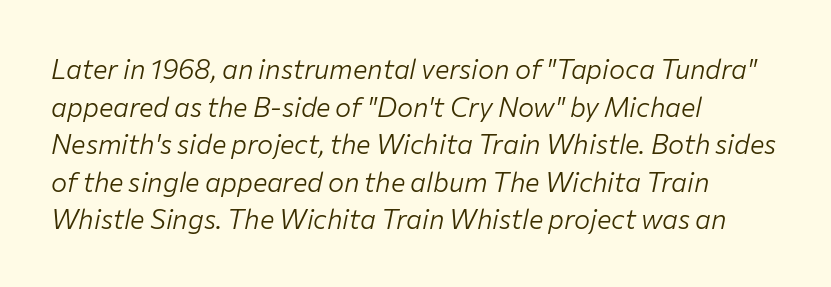
If you drew a ruler down the left edge, every line would touch it. Designer's note — italics engaged. The specimen omits any rule beneath the text block's lines. Students, observe: this is what conventionally led text looks like. Compared with a typical body face, this is equally light or lighter still.
